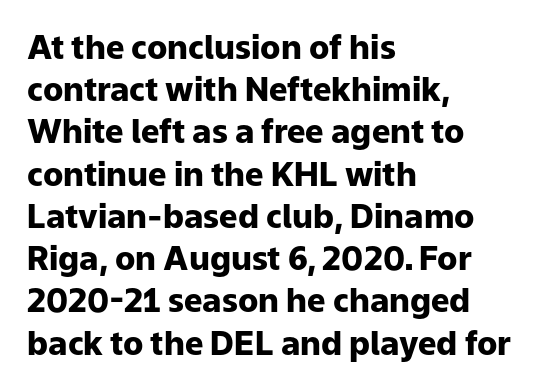
{"serif": "no", "italic": "no", "bold": "yes", "weight": "heavy", "width": "normal", "stroke_contrast": "low", "x_height": "medium", "monospaced": "no", "underline": "no", "align": "left", "line_spacing": "normal", "line_spacing_ratio": 1.28, "letter_spacing": "normal", "letter_spacing_em": 0.0, "glyph_px": 33}
